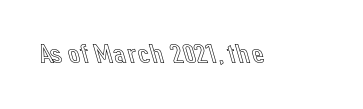
Q: Is the text italic (slanted)? A: Yes.
Q: Is the text underlined? A: No.
Q: Is the spacing between letters normal or unusually wide? A: Normal.
Q: Width (condensed, normal, or wide)? A: Normal.
Q: x-height? A: Medium.
Q: Monospaced? A: No.
